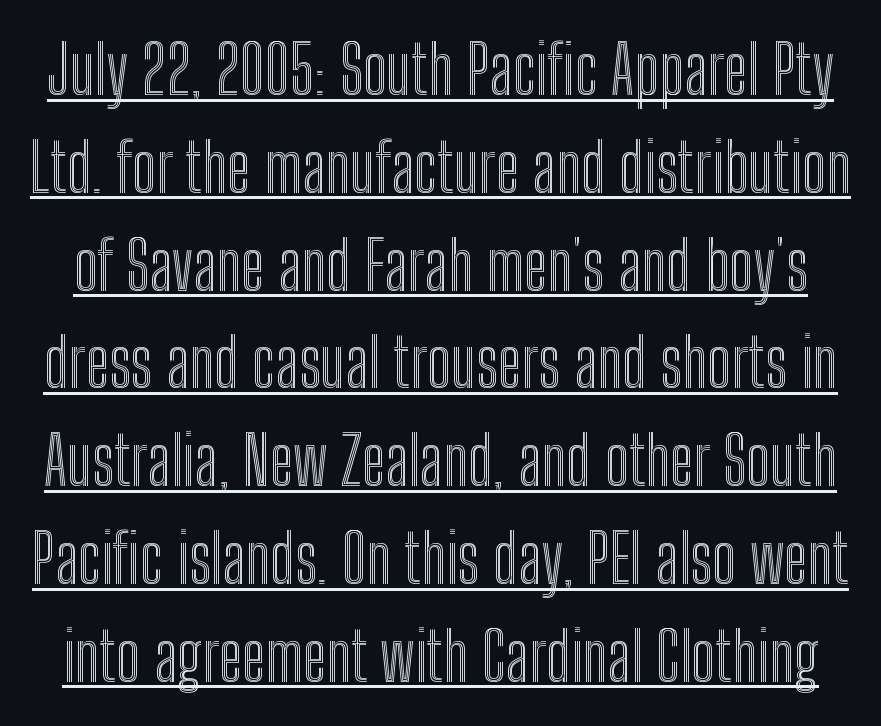
The axis of the letterforms is exactly vertical. Honestly, the underline is the first thing you notice here. Is the letter spacing exaggerated? No — it looks like the ordinary default. Each new line begins a customary step beneath the previous one. Think of a printed novel: that variable character pitch is what you see here.
